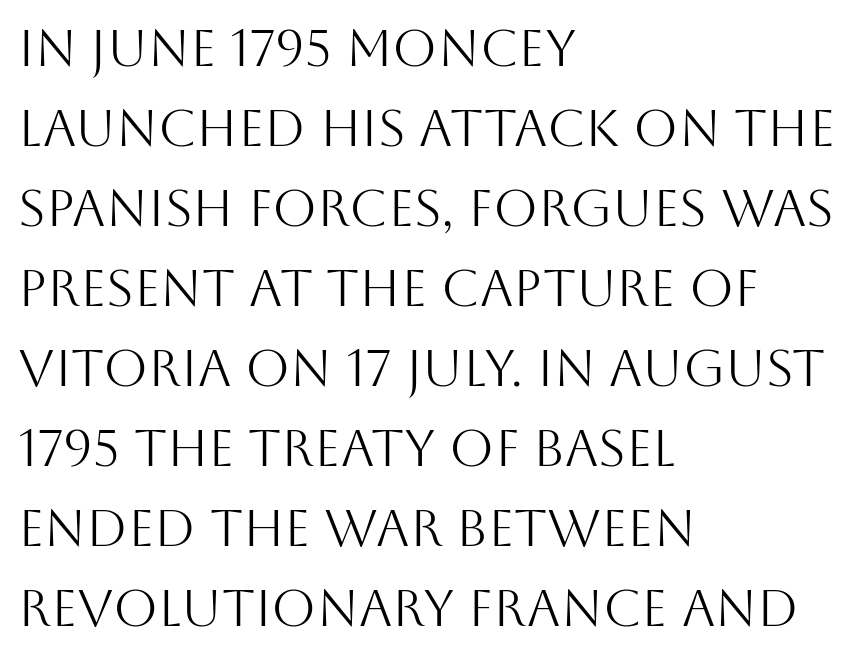
The image shows 51 px light sans-serif type, upright; set left-aligned, normal line spacing (1.57x), normal letter spacing, not underlined; medium stroke contrast and a large x-height.
